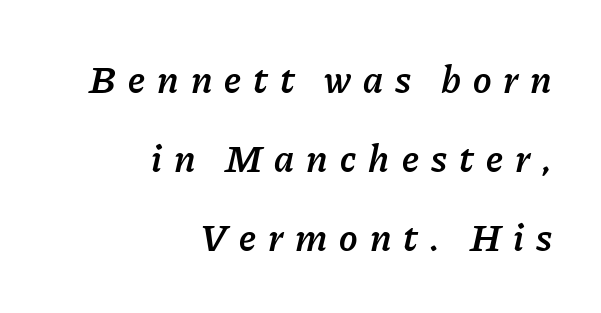
{"italic": "yes", "lean": "right", "slant_degrees": 11, "bold": "semi", "weight": "semibold", "width": "normal", "stroke_contrast": "low", "x_height": "medium", "monospaced": "no", "underline": "no", "align": "right", "line_spacing": "loose", "line_spacing_ratio": 2.02, "letter_spacing": "wide", "letter_spacing_em": 0.31, "glyph_px": 39}
